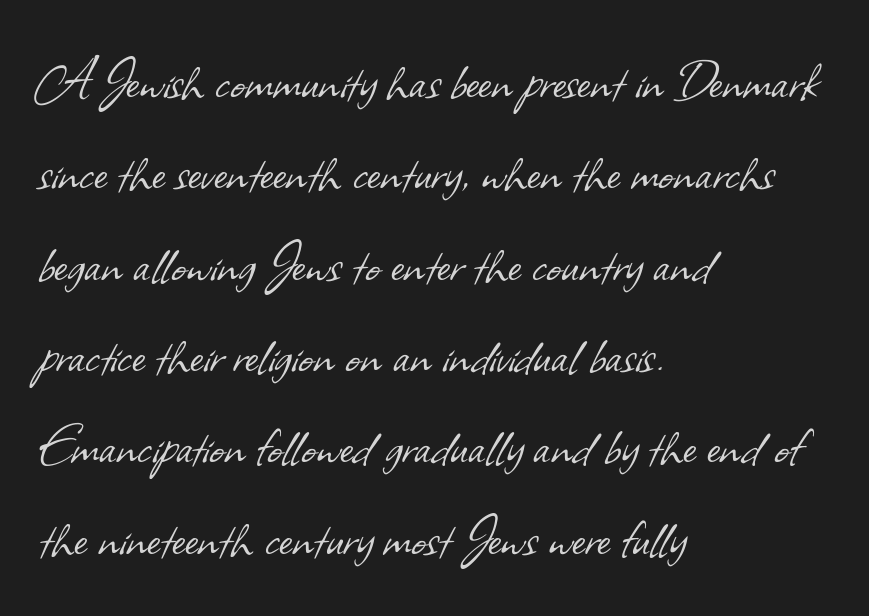
Standard letterfit; no display-style spreading of the glyphs. The passage is arranged the way most books set body copy — flush left. Does the type have serifs? No, each stem ends abruptly. The characters are drawn with everyday or finer stroke widths. In terms of leading, this rendering sits right in the middle. Do the characters align in a grid? No, the font is proportional.
